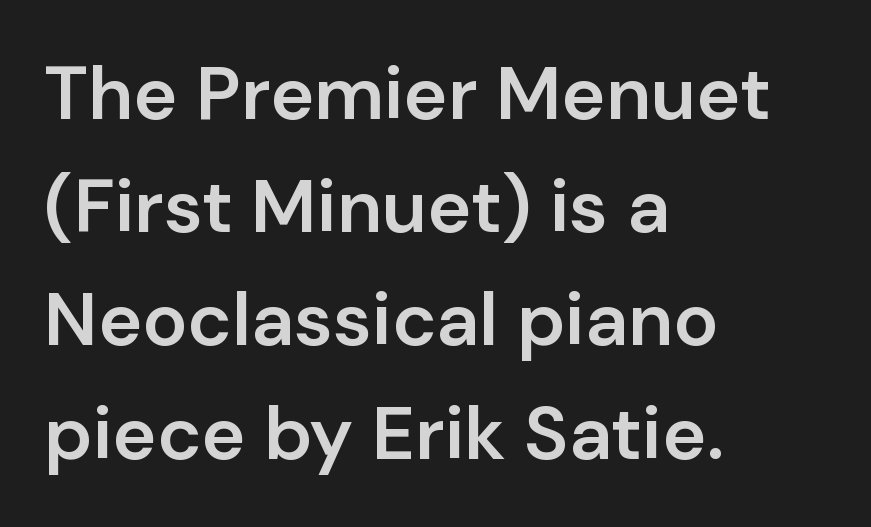
The image shows 75 px semibold sans-serif type, upright; set left-aligned, normal line spacing (1.51x), normal letter spacing, not underlined; low stroke contrast and a medium x-height.
